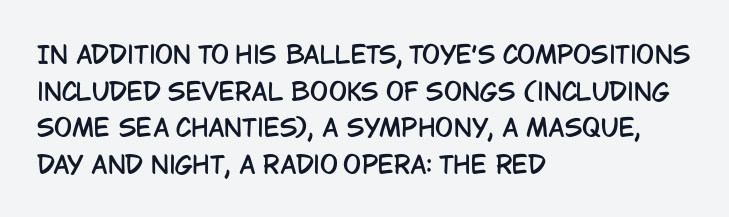
Q: Is the text italic (slanted)? A: No, it is upright.
Q: Is the text underlined? A: No.
Q: How is the paragraph aligned? A: Left-aligned.
Q: Is the spacing between letters normal or unusually wide? A: Normal.
Q: Is the spacing between lines tight, normal or loose? A: Normal.
